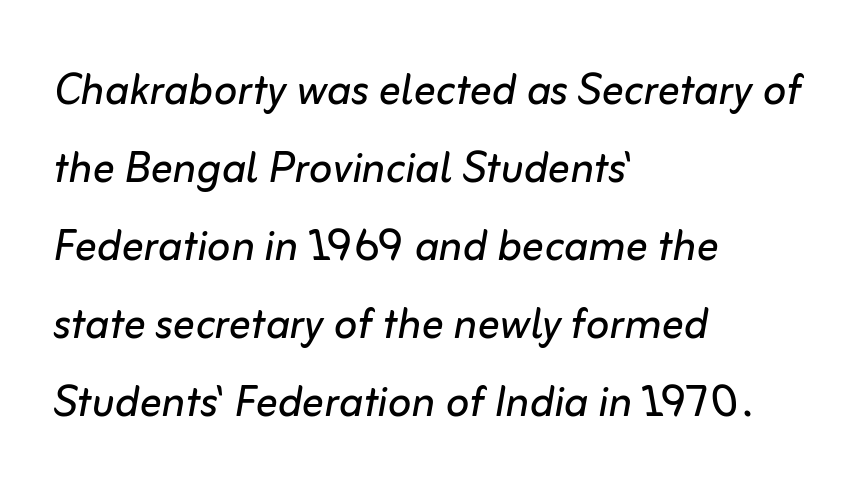
Leading matches the norm, producing a regular column. Is this a fixed-width face? No — the glyphs have proportional, varying widths. Stroke thickness stays within the range of a standard reading face or lighter. The passage shown leans; its letterforms are oblique.
